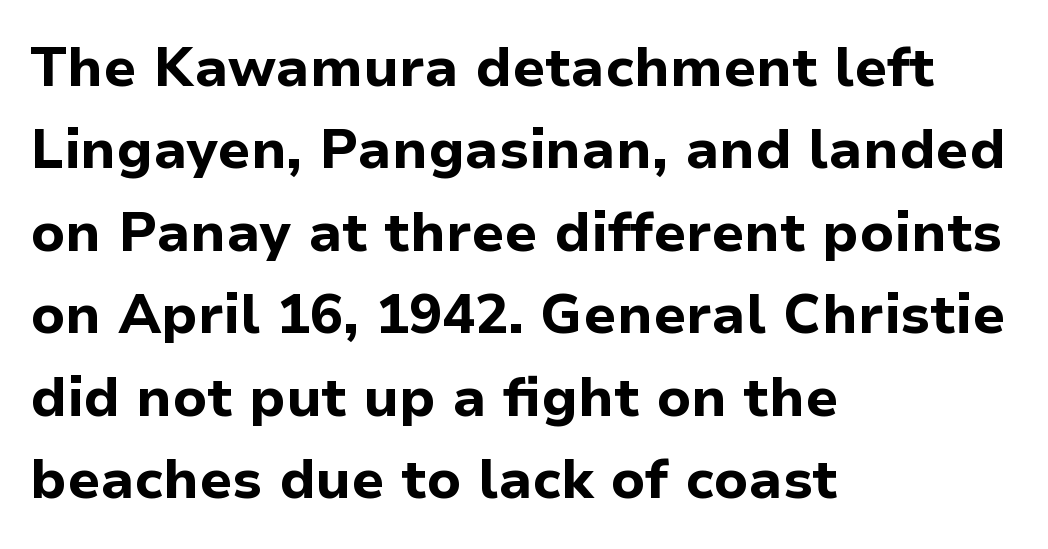
The image shows 55 px bold sans-serif type, upright; set left-aligned, normal line spacing (1.5x), normal letter spacing, not underlined; low stroke contrast and a medium x-height.
